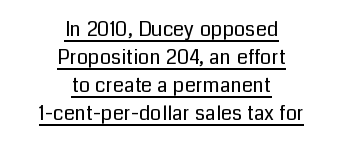
The image shows 20 px text type, upright; set centered, normal line spacing (1.4x), normal letter spacing, underlined.
